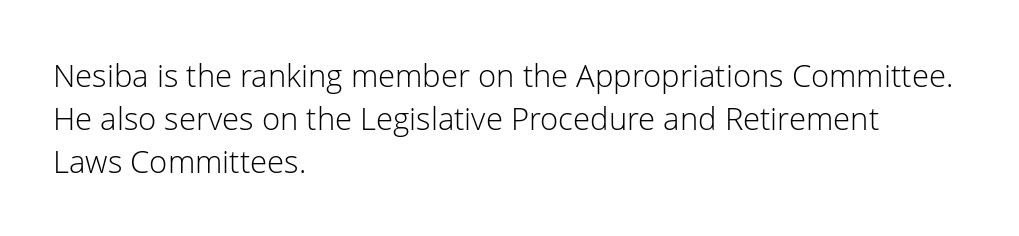
Compared with typical body copy, the letter spacing here is the same. These lines were composed using upright roman letters. Typographically, this falls in the sans-serif category. This sample has the flowing, uneven cadence of proportional lettering. These lines sit exactly where default settings would place them. No word sits above an underline.
